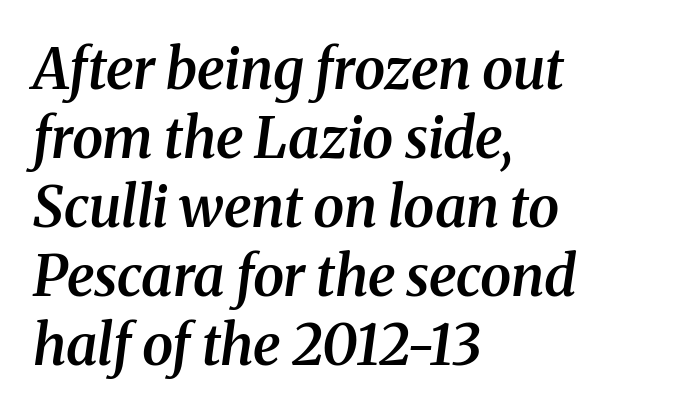
The image shows 56 px semibold serif type, italic (leaning right); set left-aligned, line spacing 1.23x, normal letter spacing, not underlined; medium stroke contrast and a medium x-height.
